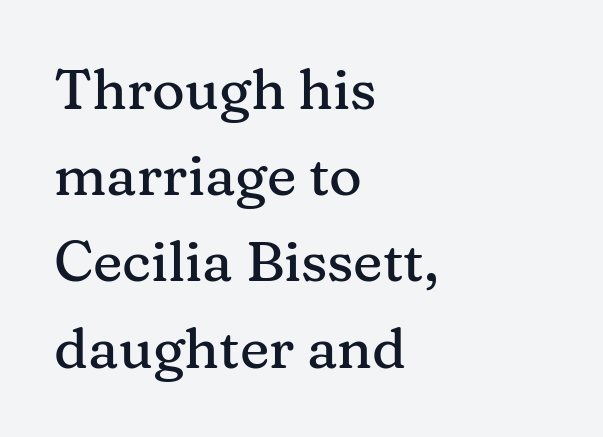
Reading down the block, your eye returns to a fixed left position each line. Posture: straight, roman, zero tilt. The zone under the glyphs is completely vacant. Between one letter and the next there's only the usual sliver of space. Regarding leading, the lines here are spaced in the standard way.
